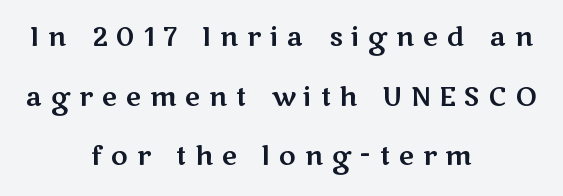
{"italic": "no", "underline": "no", "align": "center", "line_spacing": "loose", "line_spacing_ratio": 2.29, "letter_spacing": "wide", "letter_spacing_em": 0.34, "glyph_px": 26}
